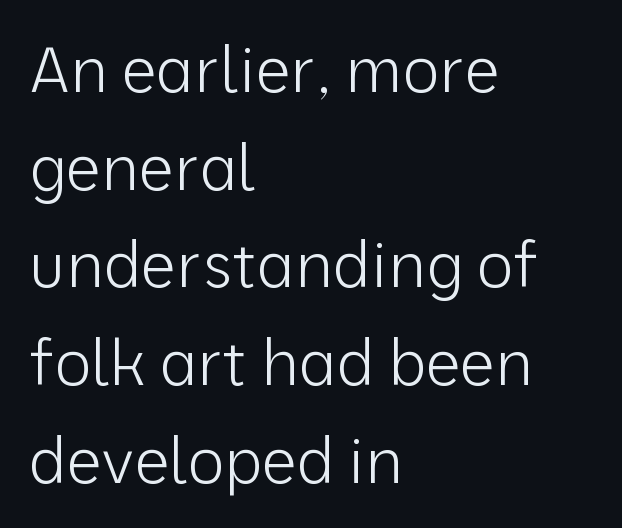
Q: Is the text bold? A: No.
Q: Is the text italic (slanted)? A: No, it is upright.
Q: Is the typeface a serif or a sans-serif typeface? A: Sans-serif.
Q: Is the text underlined? A: No.
Q: How is the paragraph aligned? A: Left-aligned.
Q: Is the spacing between letters normal or unusually wide? A: Normal.
Q: Is the spacing between lines tight, normal or loose? A: Normal.
Q: Width (condensed, normal, or wide)? A: Normal.
Q: Stroke contrast? A: Low.
Q: x-height? A: Medium.
Q: Monospaced? A: No.
